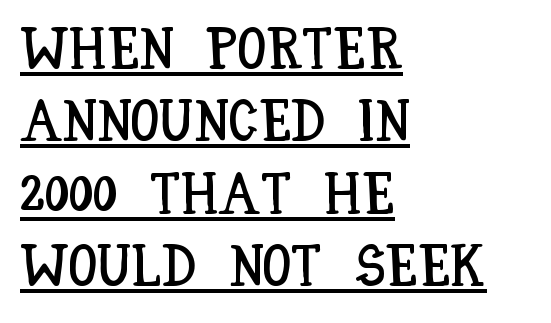
The image shows 58 px condensed type, upright; set left-aligned, normal line spacing (1.25x), normal letter spacing, underlined; low stroke contrast and a large x-height.
